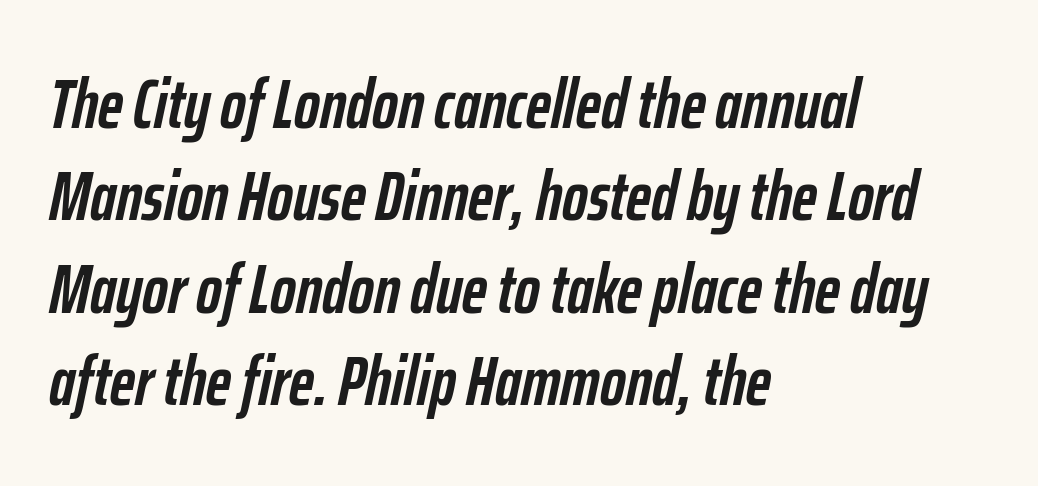
Characters are canted at an angle relative to the baseline's perpendicular. This sample has the flowing, uneven cadence of proportional lettering. A classic flush-left, rag-right setting is used for this passage. A typesetter would call this zero additional tracking. The passage shown is not underscored anywhere.
